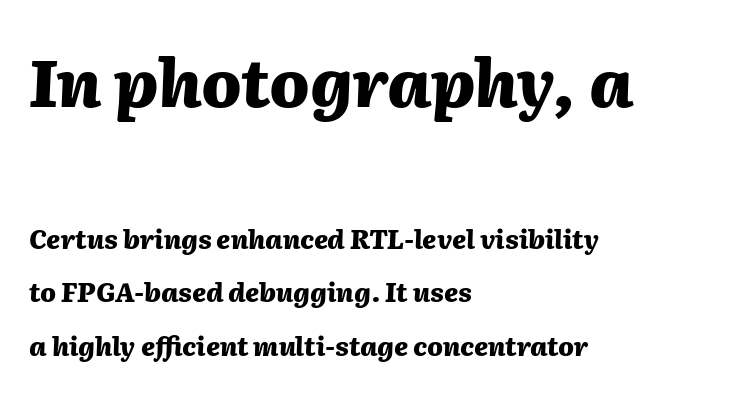
The image shows 66 px heavy type, italic (leaning right); set left-aligned, loose line spacing (2.06x), normal letter spacing, not underlined; the first (top) block is 2.54x larger; medium stroke contrast and a medium x-height.
